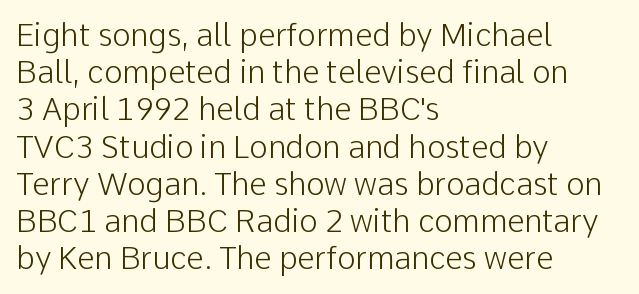
The image shows 31 px light sans-serif type, upright; set left-aligned, line spacing 1.2x, normal letter spacing, not underlined; low stroke contrast and a medium x-height.
